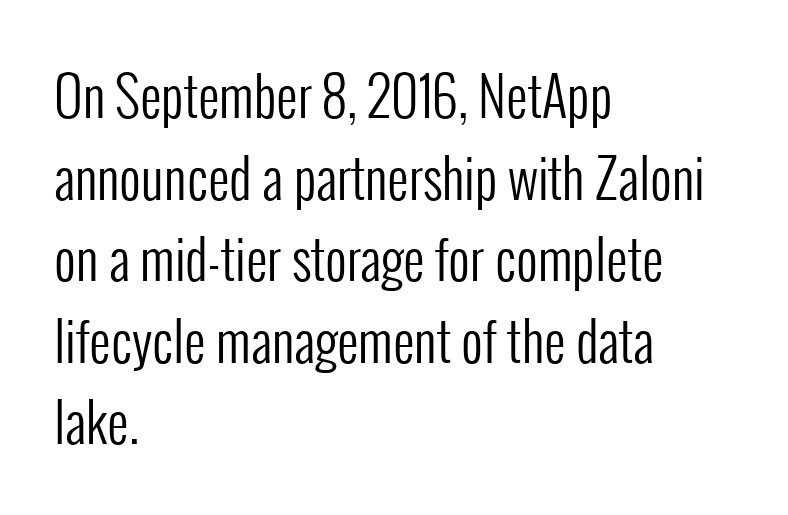
Q: Is the text bold? A: No.
Q: Is the text italic (slanted)? A: No, it is upright.
Q: Is the typeface a serif or a sans-serif typeface? A: Sans-serif.
Q: Is the text underlined? A: No.
Q: How is the paragraph aligned? A: Left-aligned.
Q: Is the spacing between letters normal or unusually wide? A: Normal.
Q: Is the spacing between lines tight, normal or loose? A: Normal.
Q: Width (condensed, normal, or wide)? A: Condensed.
Q: Stroke contrast? A: Low.
Q: x-height? A: Medium.
Q: Monospaced? A: No.
